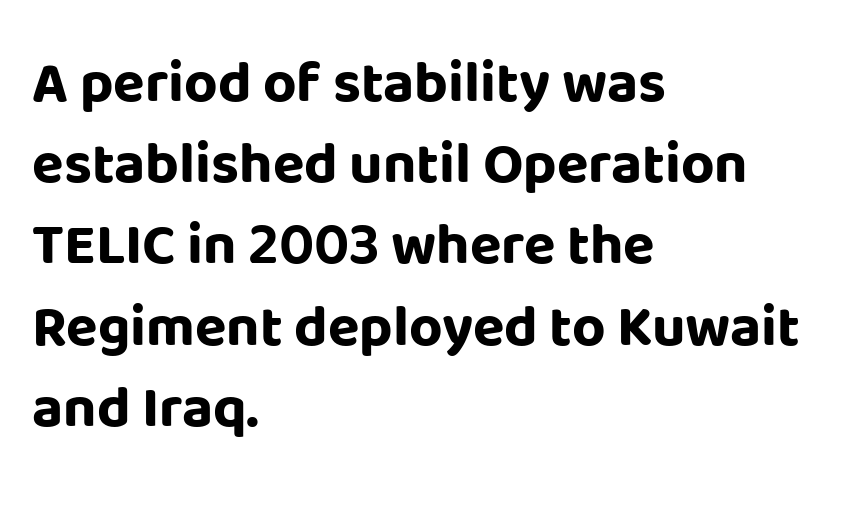
Q: Is the text bold? A: Yes.
Q: Is the text italic (slanted)? A: No, it is upright.
Q: Is the typeface a serif or a sans-serif typeface? A: Sans-serif.
Q: Is the text underlined? A: No.
Q: How is the paragraph aligned? A: Left-aligned.
Q: Is the spacing between letters normal or unusually wide? A: Normal.
Q: Is the spacing between lines tight, normal or loose? A: Normal.
Q: Width (condensed, normal, or wide)? A: Normal.
Q: Stroke contrast? A: Low.
Q: x-height? A: Large.
Q: Monospaced? A: No.
